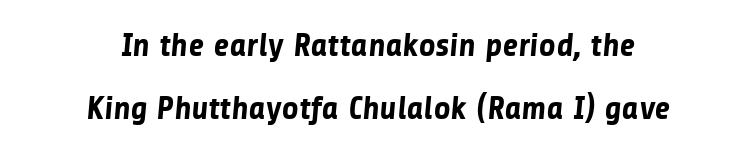
{"serif": "no", "bold": "yes", "weight": "bold", "width": "normal", "stroke_contrast": "low", "x_height": "medium", "monospaced": "no", "underline": "no", "align": "center", "line_spacing": "loose", "line_spacing_ratio": 1.91, "letter_spacing": "normal", "letter_spacing_em": 0.0, "glyph_px": 33}
